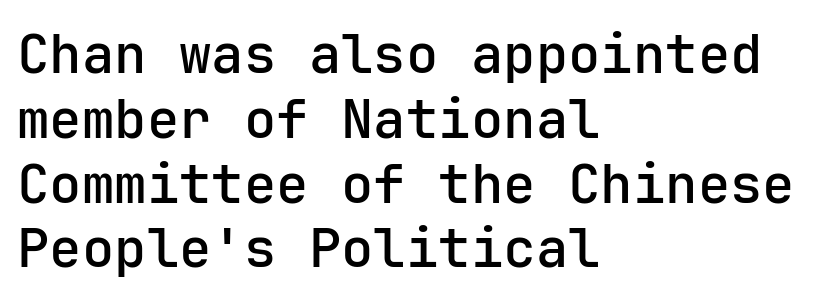
The image shows 54 px semibold sans-serif type, upright; set left-aligned, line spacing 1.2x, normal letter spacing, not underlined; low stroke contrast and a medium x-height.
